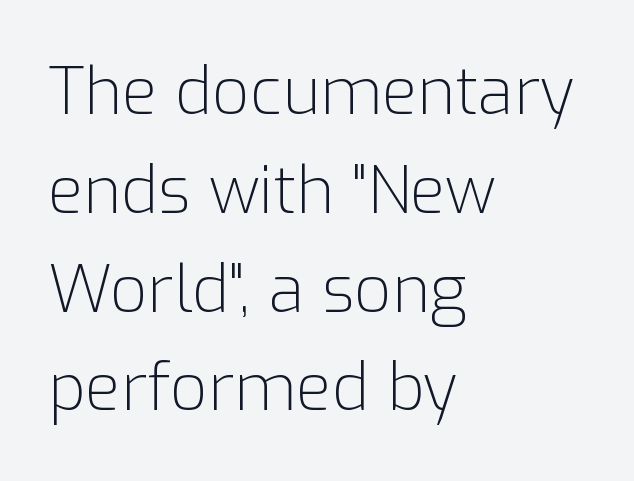
The line texture is even and compact thanks to regular tracking. You can tell it's not italic because the verticals are truly vertical. Has an underline been added? It has not. Do the characters align in a grid? No, the font is proportional.
